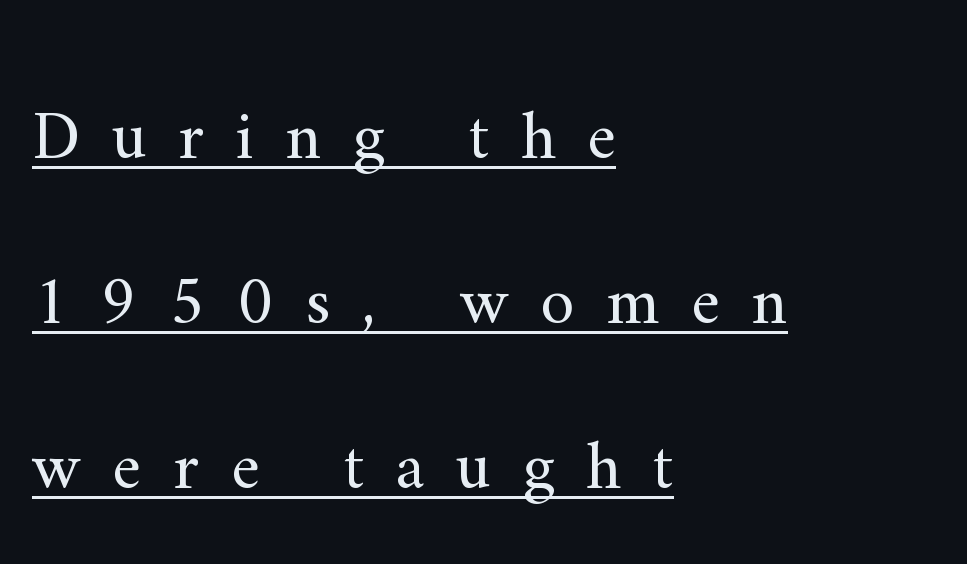
{"serif": "yes", "italic": "no", "bold": "no", "weight": "regular", "width": "normal", "stroke_contrast": "medium", "x_height": "small", "monospaced": "no", "underline": "yes", "align": "left", "line_spacing": "loose", "line_spacing_ratio": 2.39, "letter_spacing": "wide", "letter_spacing_em": 0.46, "glyph_px": 69}
